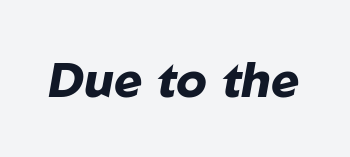
Q: Is the text bold? A: Yes.
Q: Is the text italic (slanted)? A: Yes, it leans right by about 10 degrees.
Q: Is the text underlined? A: No.
Q: Is the spacing between letters normal or unusually wide? A: Normal.
Q: Width (condensed, normal, or wide)? A: Normal.
Q: Stroke contrast? A: Low.
Q: x-height? A: Medium.
Q: Monospaced? A: No.
